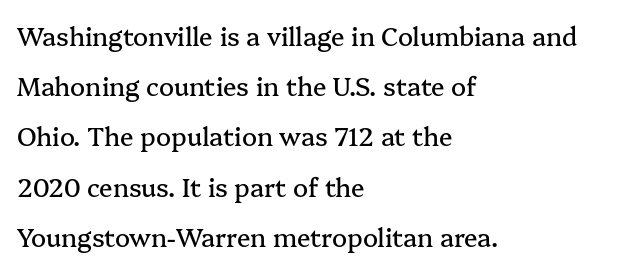
The image shows 25 px text type, upright; set left-aligned, loose line spacing (2.01x), normal letter spacing, not underlined.
